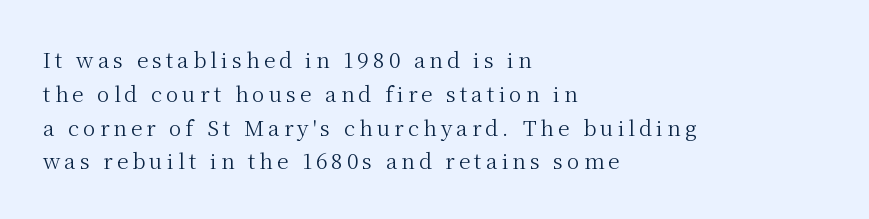
Quick note: underline off. The weight tops out at a normal text grade. Is there any slant? The stems are plumb. Each new line begins a customary step beneath the previous one. These lines are set flush left with a ragged right edge.
